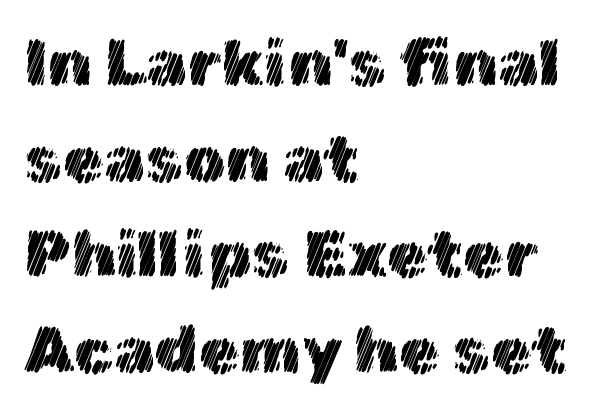
Q: Is the text italic (slanted)? A: No, it is upright.
Q: Is the text underlined? A: No.
Q: How is the paragraph aligned? A: Left-aligned.
Q: Is the spacing between letters normal or unusually wide? A: Normal.
Q: Is the spacing between lines tight, normal or loose? A: Normal.
Q: Width (condensed, normal, or wide)? A: Normal.
Q: x-height? A: Medium.
Q: Monospaced? A: No.
